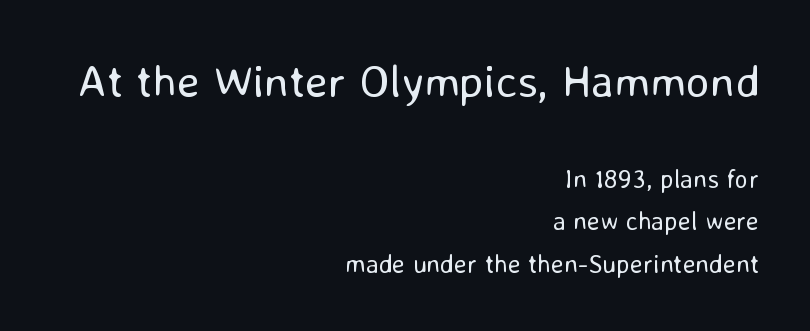
{"serif": "no", "italic": "no", "bold": "no", "weight": "regular", "width": "normal", "stroke_contrast": "low", "x_height": "medium", "monospaced": "no", "underline": "no", "align": "right", "line_spacing": "normal", "line_spacing_ratio": 1.62, "letter_spacing": "normal", "letter_spacing_em": 0.0, "larger_block": "first", "size_ratio": 1.77, "glyph_px": 46}
